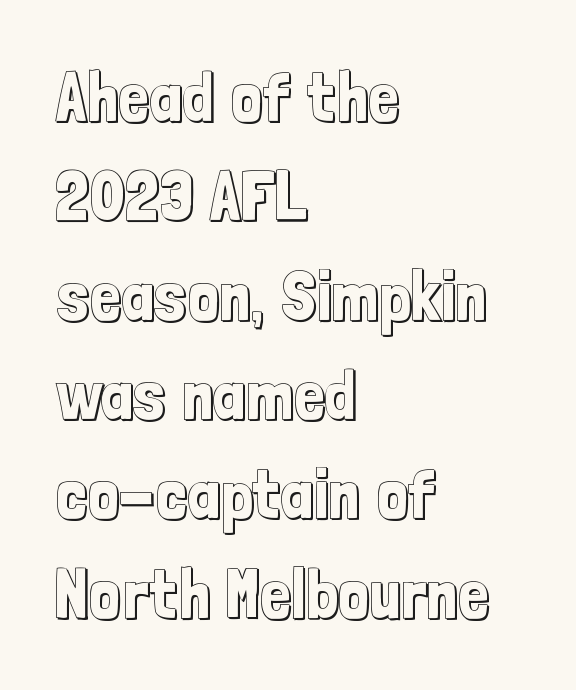
{"italic": "no", "width": "condensed", "x_height": "medium", "monospaced": "no", "underline": "no", "align": "left", "line_spacing": "normal", "line_spacing_ratio": 1.44, "letter_spacing": "normal", "letter_spacing_em": 0.0, "glyph_px": 69}
